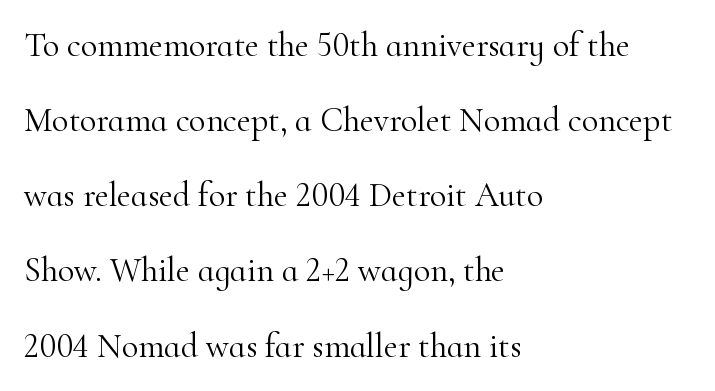
Q: Is the text bold? A: No.
Q: Is the text italic (slanted)? A: No, it is upright.
Q: Is the typeface a serif or a sans-serif typeface? A: Serif.
Q: Is the text underlined? A: No.
Q: How is the paragraph aligned? A: Left-aligned.
Q: Is the spacing between letters normal or unusually wide? A: Normal.
Q: Is the spacing between lines tight, normal or loose? A: Loose.
Q: Width (condensed, normal, or wide)? A: Normal.
Q: Stroke contrast? A: High.
Q: x-height? A: Small.
Q: Monospaced? A: No.
